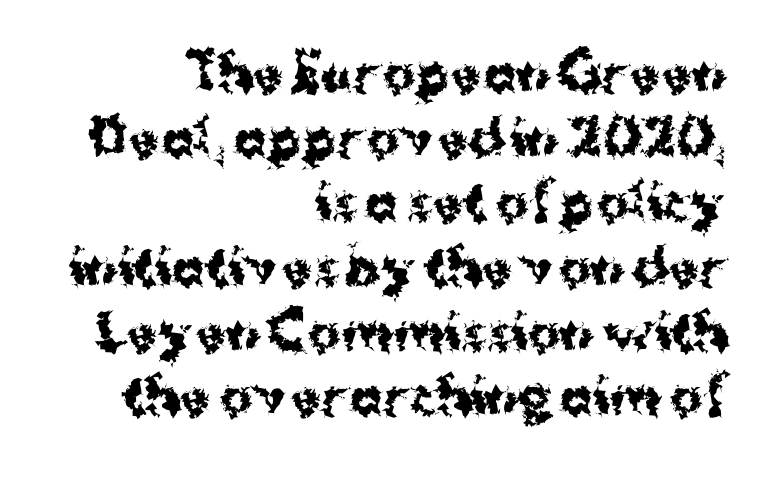
{"serif": "no", "italic": "no", "bold": "yes", "weight": "bold", "width": "normal", "stroke_contrast": "medium", "x_height": "medium", "monospaced": "no", "underline": "no", "align": "right", "line_spacing": "normal", "line_spacing_ratio": 1.32, "letter_spacing": "normal", "letter_spacing_em": 0.0, "glyph_px": 49}
